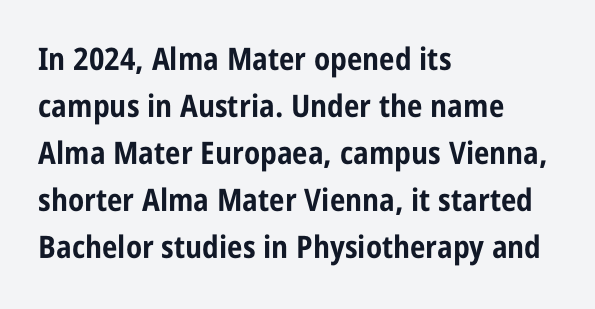
Thick stems and heavy bowls — unmistakably bold. Nope, no serifs anywhere on these letters. Proportional: the letters do not fall into vertical columns. The rendering keeps characters at their native spacing.
